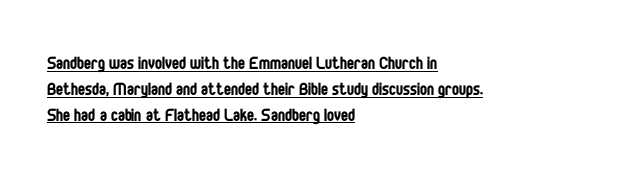
{"italic": "no", "bold": "no", "underline": "yes", "align": "left", "line_spacing_ratio": 1.23, "letter_spacing": "normal", "letter_spacing_em": 0.0, "glyph_px": 21}
